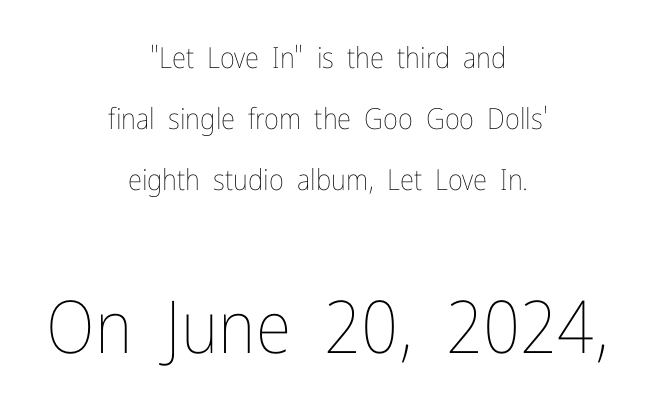
Size contrast runs from small at the top to large at the bottom. Bare-footed words on every line. Stem width sits at or under what a default text font uses. This block would shrink considerably if given ordinary leading; it's expanded now. Every stem runs plumb, perpendicular to the baseline.
